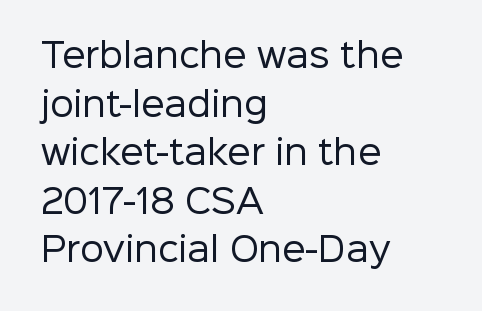
The image shows 33 px regular-weight sans-serif type, upright; set left-aligned, normal line spacing (1.47x), normal letter spacing, not underlined; low stroke contrast and a medium x-height.
